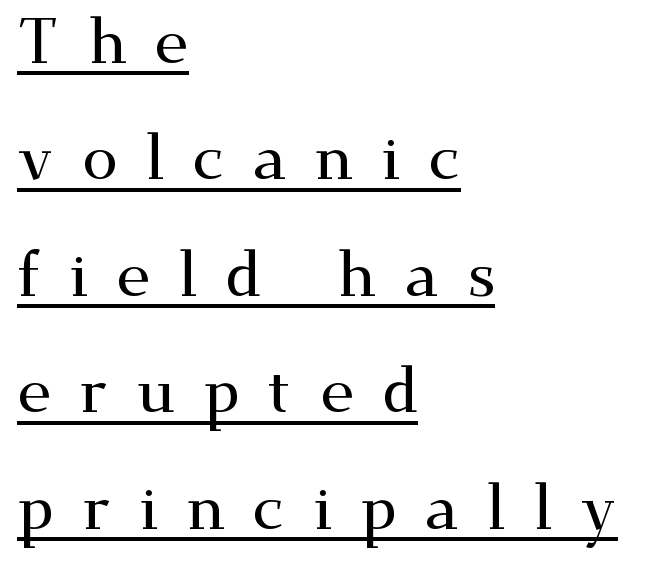
Do the characters align in a grid? No, the font is proportional. In designer terms, the underline attribute is active on this setting. What stands out about the letter spacing? Its width — letters are far apart. Posture: vertical. The typesetter chose a ragged-right arrangement here.
